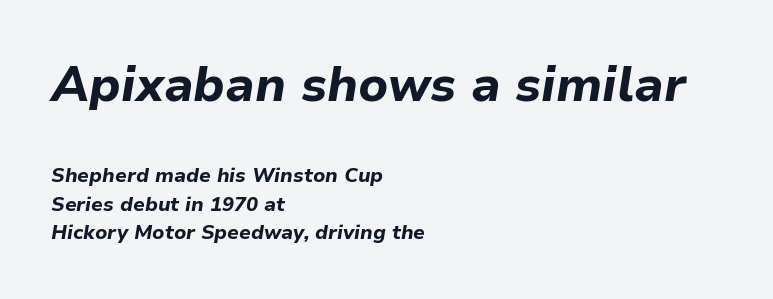
{"italic": "yes", "lean": "right", "slant_degrees": 9, "bold": "yes", "weight": "bold", "width": "normal", "stroke_contrast": "low", "x_height": "medium", "monospaced": "no", "underline": "no", "align": "left", "line_spacing": "normal", "line_spacing_ratio": 1.44, "letter_spacing": "normal", "letter_spacing_em": 0.0, "larger_block": "first", "size_ratio": 2.45, "glyph_px": 49}
